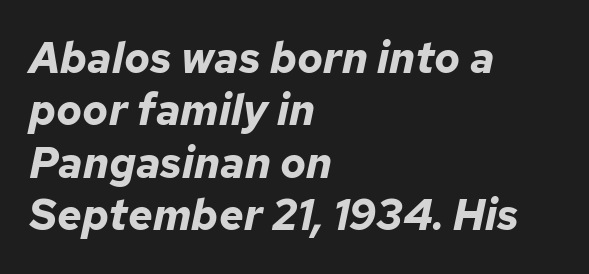
The image shows 43 px bold type, italic (leaning right); set left-aligned, line spacing 1.22x, normal letter spacing, not underlined; low stroke contrast and a medium x-height.
